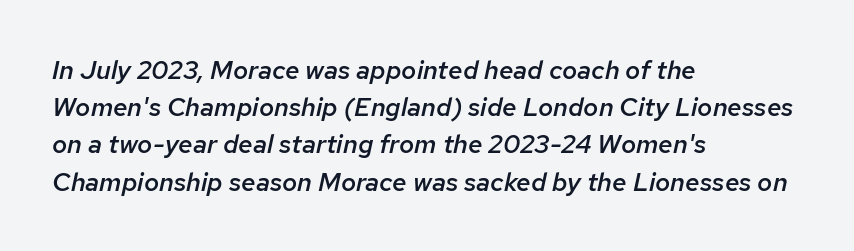
The image shows 26 px text type, italic (leaning right); set left-aligned, normal line spacing (1.43x), normal letter spacing, not underlined.
